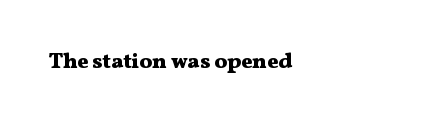
The image shows 21 px bold type, upright; set normal letter spacing, not underlined.
